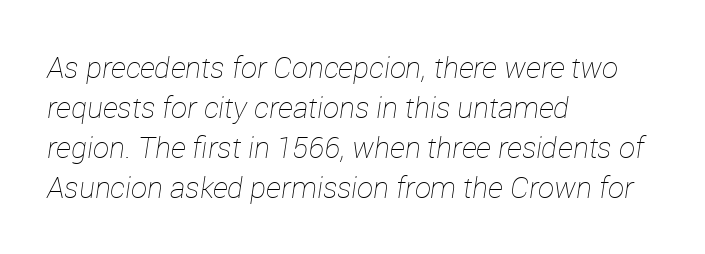
{"italic": "yes", "lean": "right", "slant_degrees": 12, "bold": "no", "weight": "thin", "width": "normal", "stroke_contrast": "low", "x_height": "medium", "monospaced": "no", "underline": "no", "align": "left", "line_spacing": "normal", "line_spacing_ratio": 1.38, "letter_spacing": "normal", "letter_spacing_em": 0.0, "glyph_px": 29}
